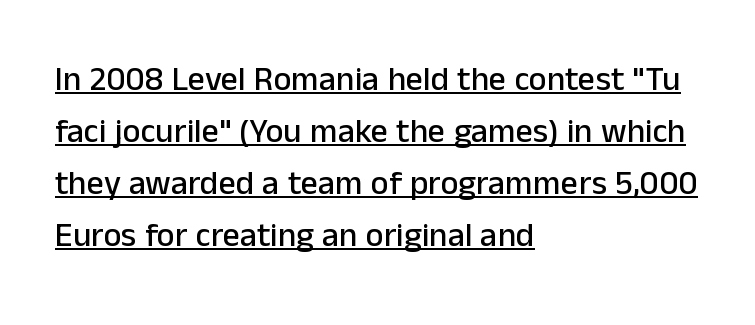
The image shows 34 px sans-serif type, upright; set left-aligned, normal line spacing (1.53x), normal letter spacing, underlined; low stroke contrast and a medium x-height.
